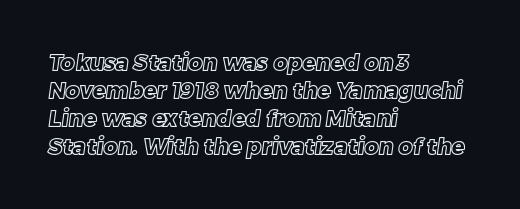
Q: Is the text underlined? A: No.
Q: How is the paragraph aligned? A: Left-aligned.
Q: Is the spacing between letters normal or unusually wide? A: Normal.
Q: Is the spacing between lines tight, normal or loose? A: Normal.
